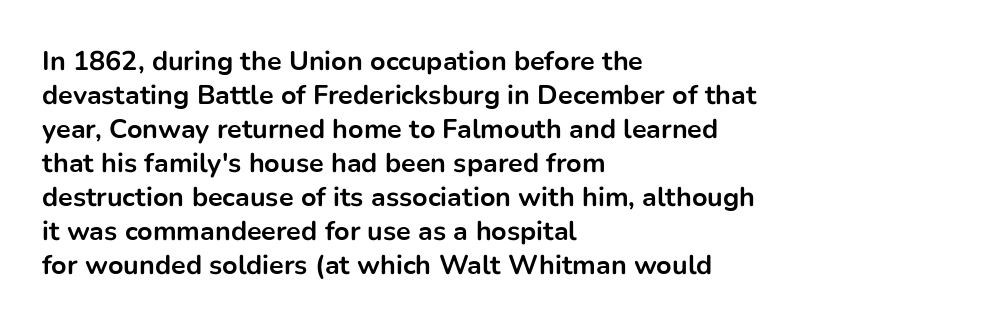
{"italic": "no", "bold": "yes", "underline": "no", "align": "left", "line_spacing": "normal", "line_spacing_ratio": 1.26, "letter_spacing": "normal", "letter_spacing_em": 0.0, "glyph_px": 27}
